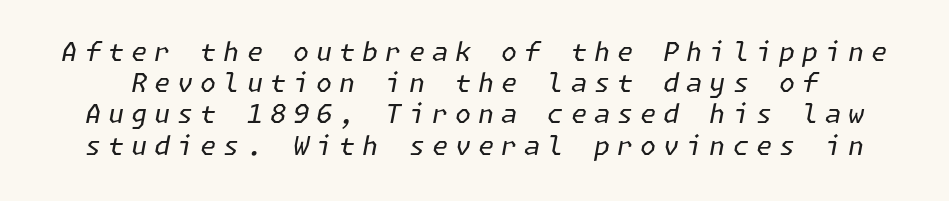
{"italic": "yes", "lean": "right", "slant_degrees": 11, "bold": "no", "underline": "no", "line_spacing_ratio": 1.2, "letter_spacing": "wide", "letter_spacing_em": 0.27, "glyph_px": 26}
